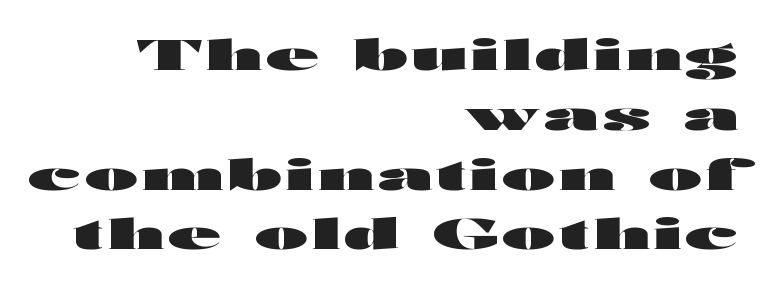
Q: Is the text bold? A: Yes.
Q: Is the text italic (slanted)? A: No, it is upright.
Q: Is the typeface a serif or a sans-serif typeface? A: Sans-serif.
Q: Is the text underlined? A: No.
Q: How is the paragraph aligned? A: Right-aligned.
Q: Is the spacing between lines tight, normal or loose? A: Normal.
Q: Width (condensed, normal, or wide)? A: Wide.
Q: Stroke contrast? A: High.
Q: x-height? A: Medium.
Q: Monospaced? A: No.
